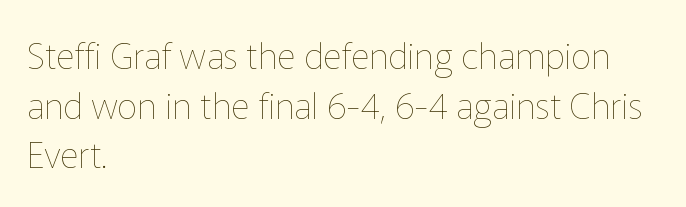
{"italic": "no", "bold": "no", "weight": "thin", "width": "normal", "stroke_contrast": "low", "x_height": "medium", "monospaced": "no", "underline": "no", "align": "left", "line_spacing": "normal", "line_spacing_ratio": 1.38, "letter_spacing": "normal", "letter_spacing_em": 0.0, "glyph_px": 36}
